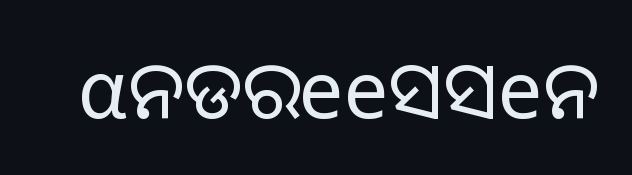
The image shows 79 px light sans-serif type, upright; set normal letter spacing, not underlined; low stroke contrast and a medium x-height.
